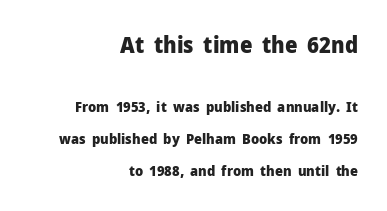
Only glyphs here, with clear space below each row. Standard letterfit; no display-style spreading of the glyphs. The axis of the letterforms is exactly vertical. Compared with an ordinary text face, these strokes are far heavier — a full bold.
